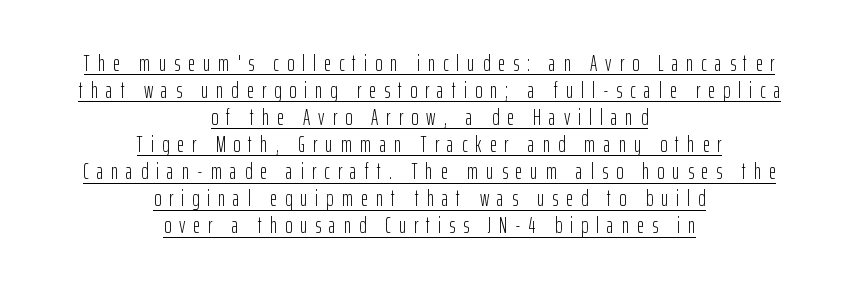
Q: Is the text bold? A: No.
Q: Is the text italic (slanted)? A: No, it is upright.
Q: Is the text underlined? A: Yes.
Q: How is the paragraph aligned? A: Centered.
Q: Is the spacing between letters normal or unusually wide? A: Unusually wide.
